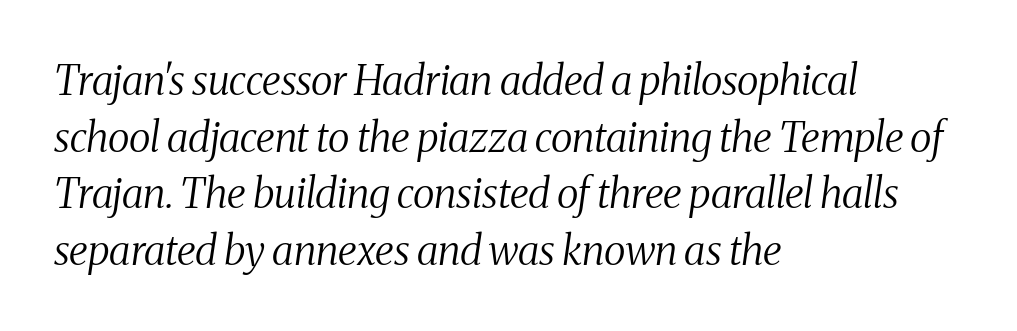
The image shows 41 px regular-weight, condensed serif type, italic (leaning right); set left-aligned, normal line spacing (1.38x), normal letter spacing, not underlined; medium stroke contrast and a medium x-height.
